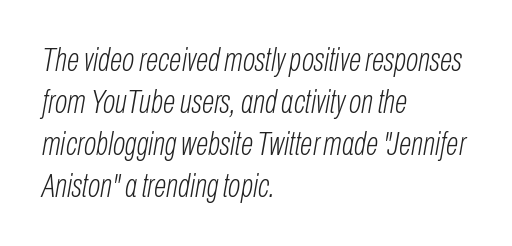
The image shows 33 px light, condensed type, italic (leaning right); set left-aligned, normal line spacing (1.27x), normal letter spacing, not underlined; low stroke contrast and a medium x-height.
